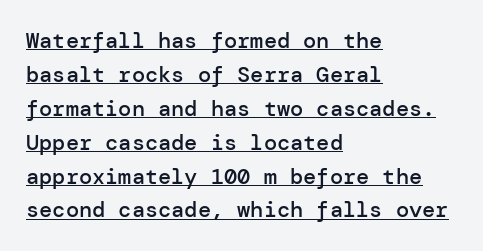
{"italic": "no", "bold": "semi", "underline": "yes", "align": "left", "line_spacing": "normal", "line_spacing_ratio": 1.54, "letter_spacing": "normal", "letter_spacing_em": 0.0, "glyph_px": 22}
